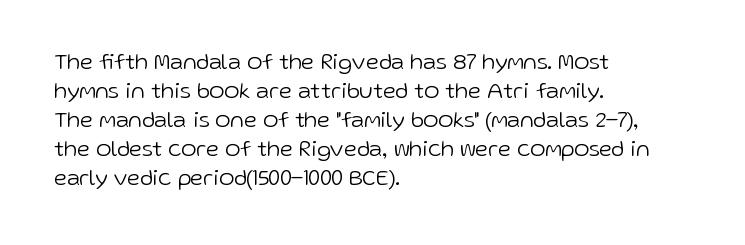
A typesetter would call this zero additional tracking. If you drew a line through each stem, it would be perfectly vertical. This block has exactly the height ordinary leading produces. Teacher's note: observe the even left margin — that is flush-left alignment. The area under the type is left untouched. This is not heavy type; no bold has been used.
